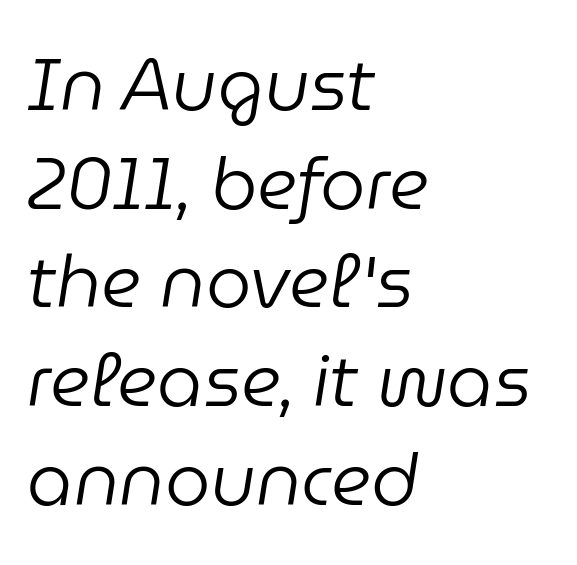
The image shows 72 px regular-weight type, italic (leaning right); set left-aligned, normal line spacing (1.37x), normal letter spacing, not underlined; low stroke contrast and a medium x-height.
